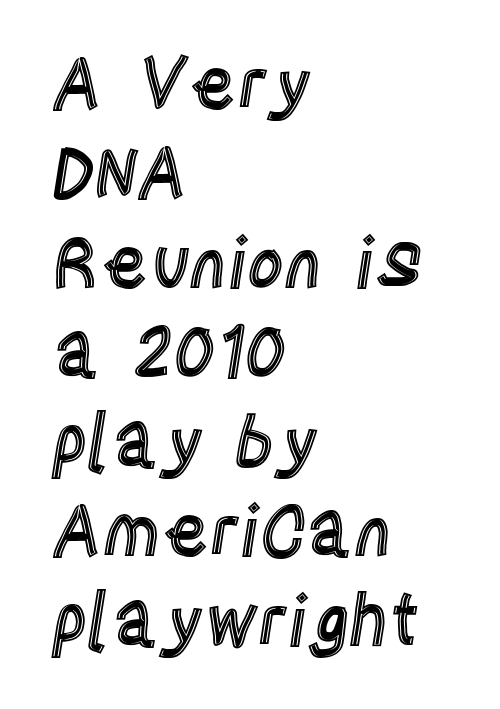
The lines are quadded left. The vertical gap from one line to the next is medium. The letters advance in unequal steps, a hallmark of proportional type. Letter spacing: default. No word sits above an underline.
